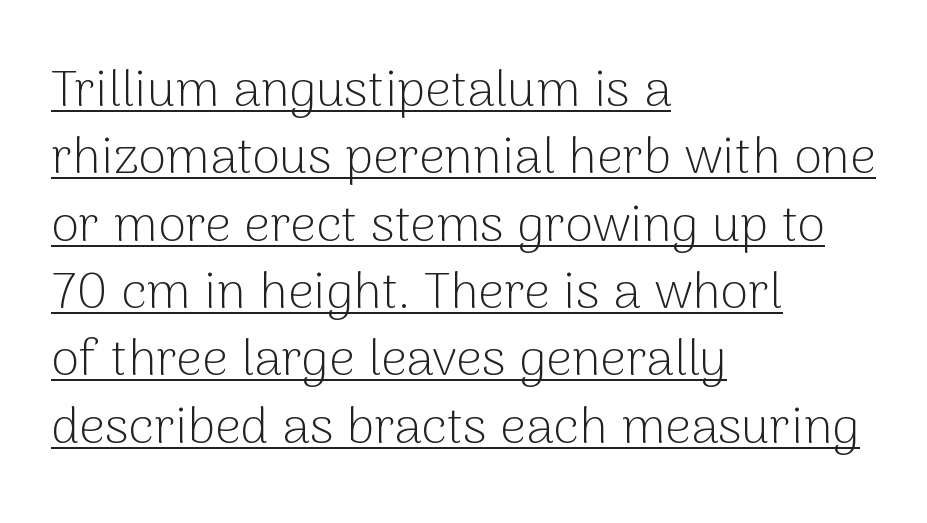
{"serif": "no", "italic": "no", "bold": "no", "weight": "light", "width": "normal", "stroke_contrast": "low", "x_height": "medium", "monospaced": "no", "underline": "yes", "align": "left", "line_spacing": "normal", "line_spacing_ratio": 1.32, "letter_spacing": "normal", "letter_spacing_em": 0.0, "glyph_px": 51}
